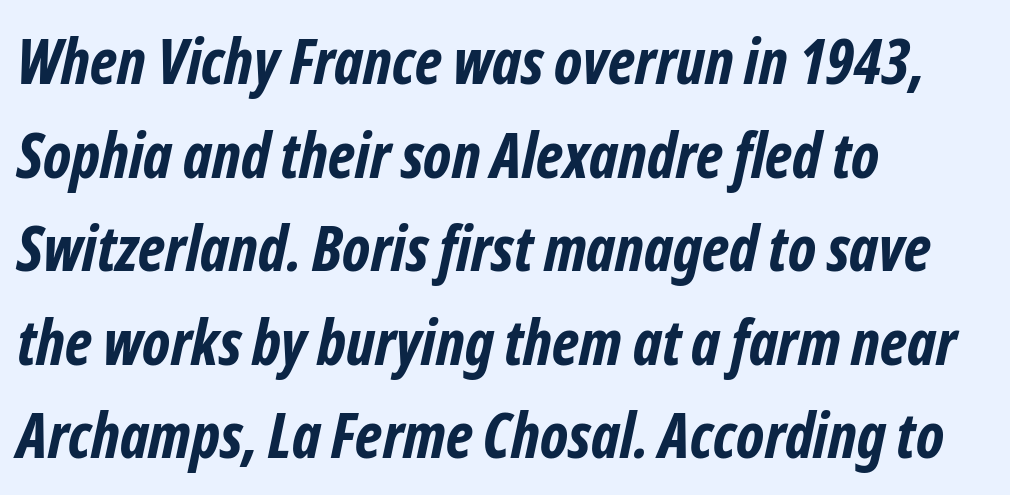
{"serif": "no", "bold": "yes", "weight": "bold", "width": "condensed", "stroke_contrast": "low", "x_height": "medium", "monospaced": "no", "underline": "no", "align": "left", "line_spacing": "normal", "line_spacing_ratio": 1.51, "letter_spacing": "normal", "letter_spacing_em": 0.0, "glyph_px": 62}
